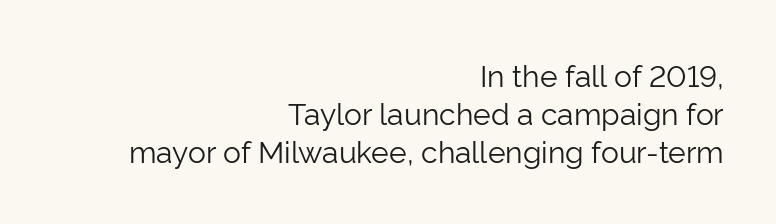
Q: Is the text bold? A: No.
Q: Is the text italic (slanted)? A: No, it is upright.
Q: Is the typeface a serif or a sans-serif typeface? A: Sans-serif.
Q: Is the text underlined? A: No.
Q: How is the paragraph aligned? A: Right-aligned.
Q: Is the spacing between letters normal or unusually wide? A: Normal.
Q: Is the spacing between lines tight, normal or loose? A: Normal.
Q: Width (condensed, normal, or wide)? A: Normal.
Q: Stroke contrast? A: Low.
Q: x-height? A: Medium.
Q: Monospaced? A: No.
